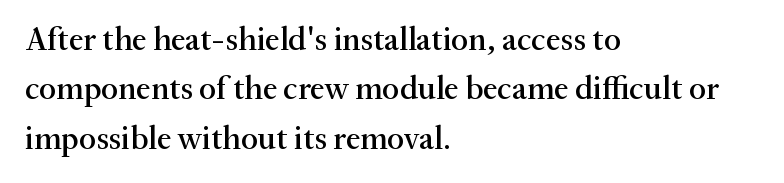
Q: Is the text italic (slanted)? A: No, it is upright.
Q: Is the typeface a serif or a sans-serif typeface? A: Serif.
Q: Is the text underlined? A: No.
Q: How is the paragraph aligned? A: Left-aligned.
Q: Is the spacing between letters normal or unusually wide? A: Normal.
Q: Is the spacing between lines tight, normal or loose? A: Normal.
Q: Width (condensed, normal, or wide)? A: Normal.
Q: Stroke contrast? A: Medium.
Q: x-height? A: Small.
Q: Monospaced? A: No.
